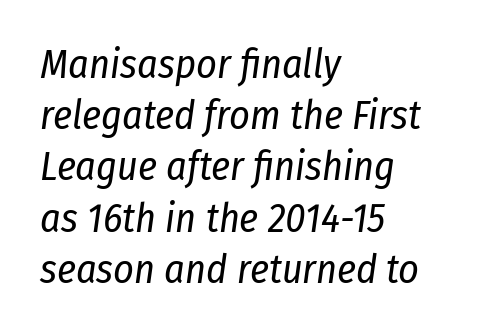
{"italic": "yes", "lean": "right", "slant_degrees": 8, "bold": "no", "weight": "regular", "width": "condensed", "stroke_contrast": "low", "x_height": "medium", "monospaced": "no", "underline": "no", "align": "left", "line_spacing": "normal", "line_spacing_ratio": 1.28, "letter_spacing": "normal", "letter_spacing_em": 0.0, "glyph_px": 40}
